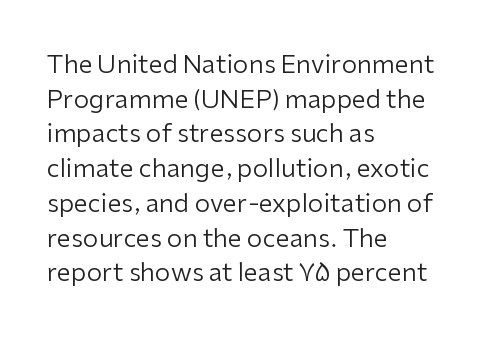
The letters stand straight up with perfectly vertical stems. The typesetter chose a ragged-right arrangement here. What's the leading like? Ordinary, nothing unusual. Nothing unusual about the tracking: characters are spaced as the font intends. Is the stroke heavy? The answer is a plain regular-or-lighter.
